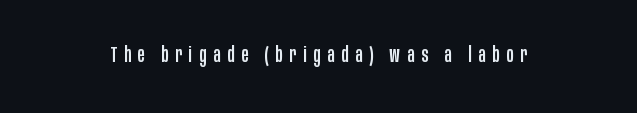
Has an underline been added? It has not. Is the letter spacing exaggerated? Yes — the characters are pushed far apart. Posture: upright roman.
